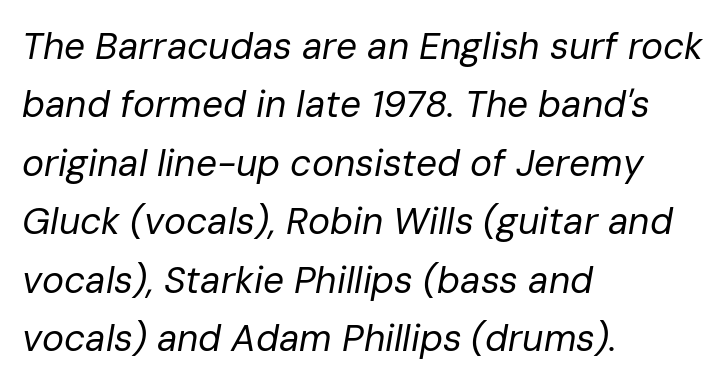
Q: Is the text bold? A: No.
Q: Is the text italic (slanted)? A: Yes, it leans right by about 10 degrees.
Q: Is the text underlined? A: No.
Q: How is the paragraph aligned? A: Left-aligned.
Q: Is the spacing between letters normal or unusually wide? A: Normal.
Q: Is the spacing between lines tight, normal or loose? A: Normal.
Q: Width (condensed, normal, or wide)? A: Normal.
Q: Stroke contrast? A: Low.
Q: x-height? A: Medium.
Q: Monospaced? A: No.
